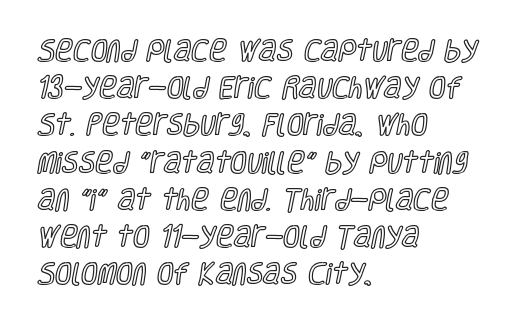
Q: Is the text italic (slanted)? A: Yes.
Q: Is the text underlined? A: No.
Q: How is the paragraph aligned? A: Left-aligned.
Q: Is the spacing between letters normal or unusually wide? A: Normal.
Q: Is the spacing between lines tight, normal or loose? A: Normal.
